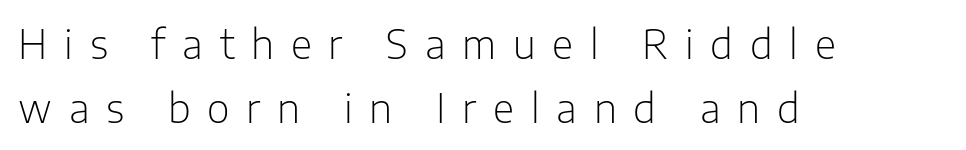
{"serif": "no", "italic": "no", "bold": "no", "weight": "light", "width": "normal", "stroke_contrast": "low", "x_height": "medium", "monospaced": "no", "underline": "no", "align": "left", "line_spacing": "normal", "line_spacing_ratio": 1.63, "letter_spacing": "wide", "letter_spacing_em": 0.43, "glyph_px": 39}
